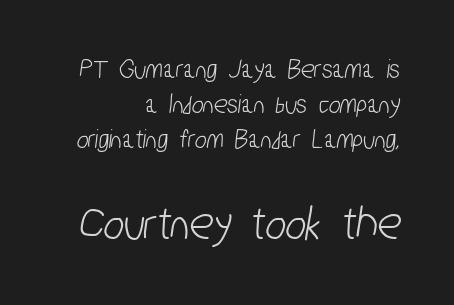
{"serif": "no", "width": "condensed", "stroke_contrast": "low", "x_height": "medium", "monospaced": "no", "underline": "no", "align": "right", "line_spacing": "normal", "line_spacing_ratio": 1.25, "letter_spacing": "normal", "letter_spacing_em": 0.0, "larger_block": "second", "size_ratio": 1.75, "glyph_px": 49}
